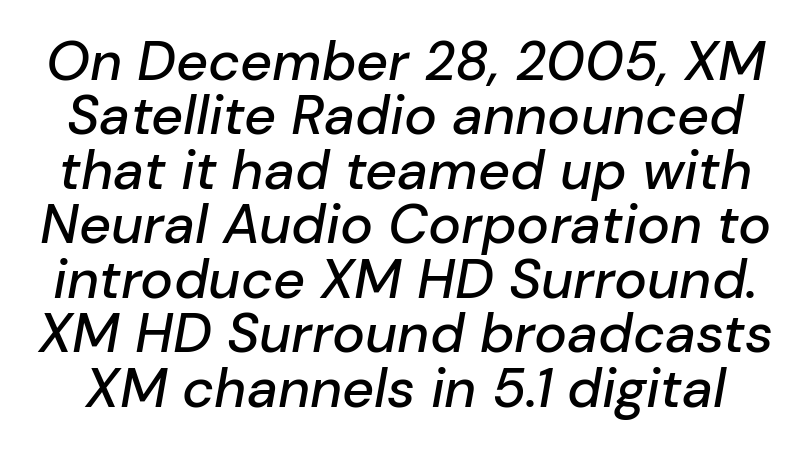
The image shows 55 px text type, italic (leaning right); set tight line spacing (0.99x), normal letter spacing, not underlined; low stroke contrast and a medium x-height.
